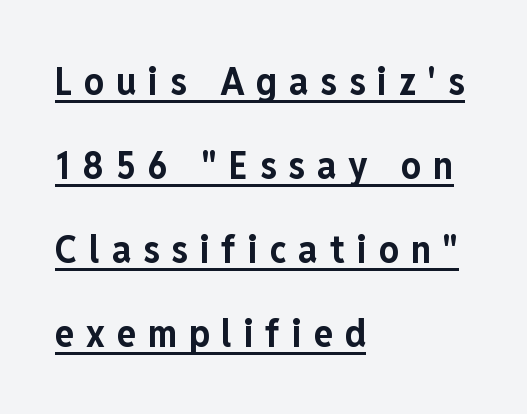
The image shows 39 px bold, condensed sans-serif type, upright; set left-aligned, loose line spacing (2.15x), unusually wide letter spacing (+0.31 em), underlined; low stroke contrast and a medium x-height.
